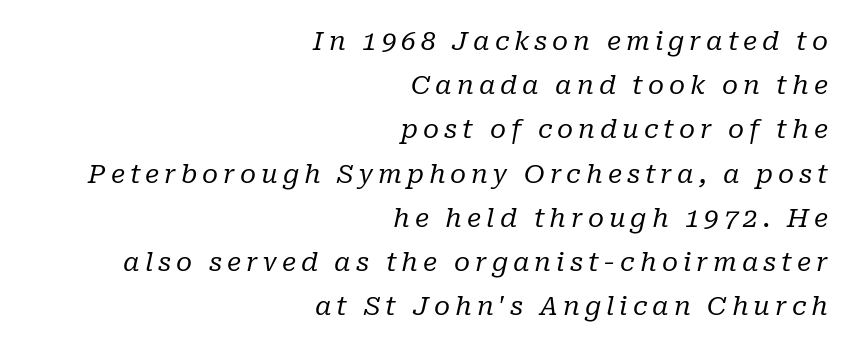
The paragraph has a hard right edge and a soft left edge. Letters rest on an invisible, unmarked baseline. Normally led — the rows are evenly, conventionally spaced. The rendering applies a slant to the glyphs.
